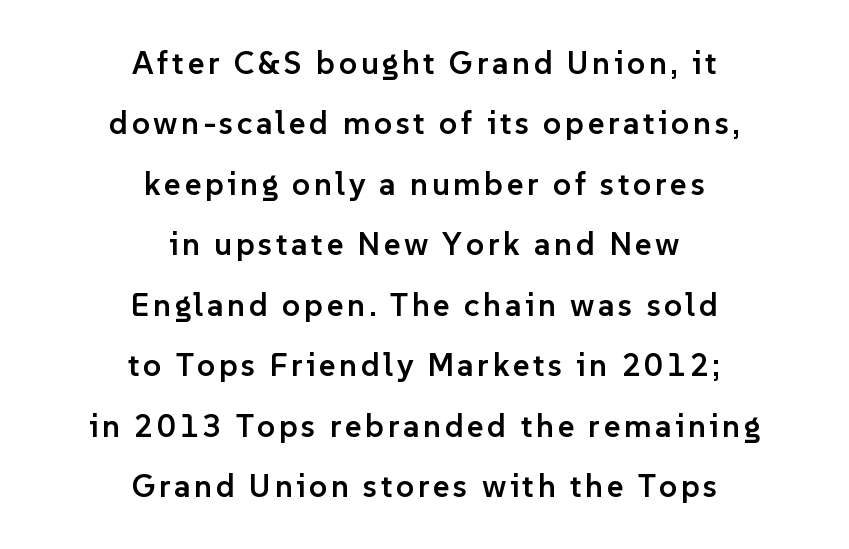
The lettering stays uniformly vertical, giving the passage a roman look. Horizontal alignment here is central, giving a formal, balanced look. Proportional: the letters do not fall into vertical columns. Stroke thickness is moderately raised; the sample reads as semibold.
